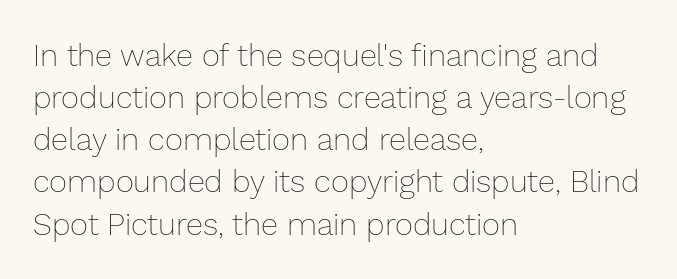
Looks like regular typesetting: each glyph gets only the width it needs. Leftover space on each line is placed entirely after the last word. This sample keeps an unexceptional amount of space between lines. Stem width sits at or under what a default text font uses. Nothing unusual about the tracking: characters are spaced as the font intends. The glyphs are unaccompanied by any horizontal stroke below them.
